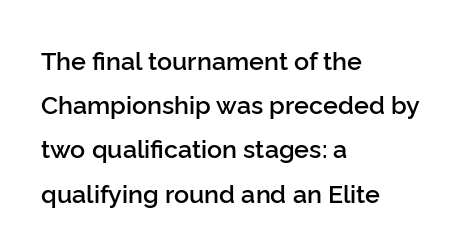
Each glyph is drawn with semibold strokes, heavier than normal yet not fully bold. The space directly below the letters is spotless. Visually the block forms a straight wall on the left and a jagged coastline on the right. No italicization has been applied; the sample stays upright. Students, note that the glyphs here touch the page at normal intervals.
